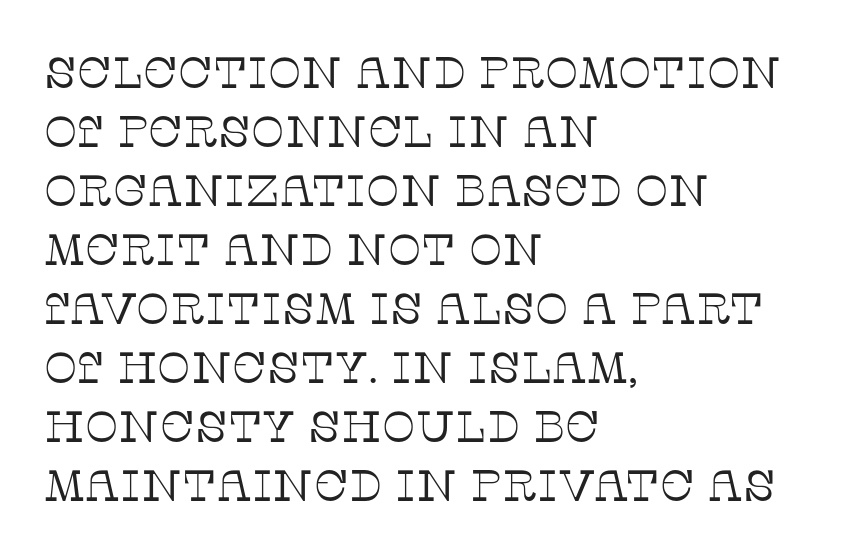
The image shows 44 px thin serif type, upright; set left-aligned, normal line spacing (1.34x), normal letter spacing, not underlined; low stroke contrast and a large x-height.
